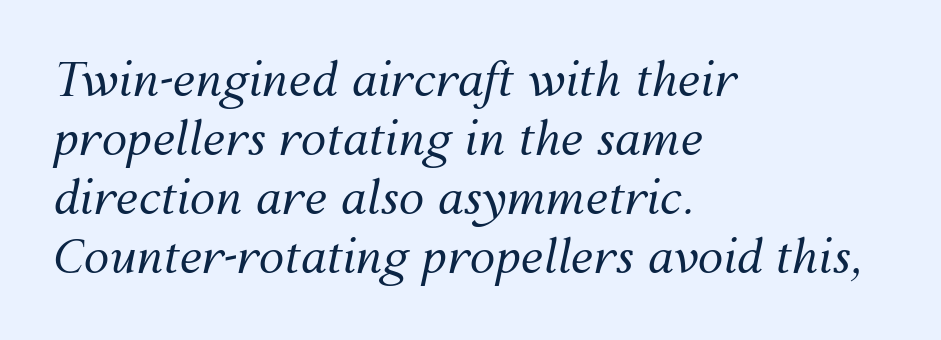
{"italic": "yes", "lean": "right", "slant_degrees": 12, "bold": "no", "weight": "regular", "width": "normal", "stroke_contrast": "medium", "x_height": "medium", "monospaced": "no", "underline": "no", "align": "left", "line_spacing": "normal", "line_spacing_ratio": 1.28, "letter_spacing": "normal", "letter_spacing_em": 0.0, "glyph_px": 46}
